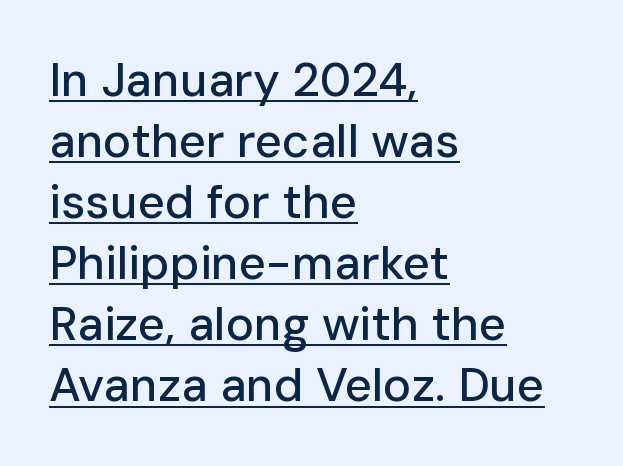
The lines in this sample share a left origin and differ only in where they stop. Upright lettering throughout. Varying glyph widths throughout — classic text-font behaviour. Honestly, the row spacing looks completely unremarkable. This sample uses plain, unmodified letter spacing. Caption: lettering with a line underneath.
